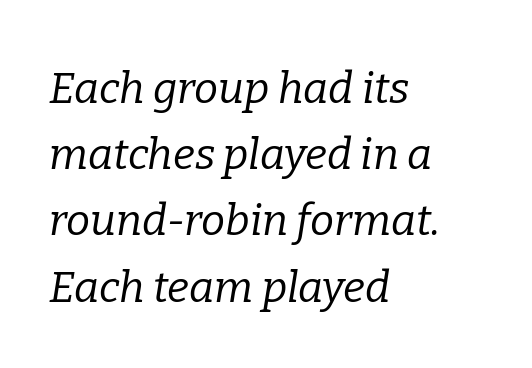
{"serif": "yes", "italic": "yes", "lean": "right", "slant_degrees": 9, "bold": "no", "weight": "regular", "width": "normal", "stroke_contrast": "low", "x_height": "medium", "monospaced": "no", "underline": "no", "align": "left", "line_spacing": "normal", "line_spacing_ratio": 1.54, "letter_spacing": "normal", "letter_spacing_em": 0.0, "glyph_px": 43}
